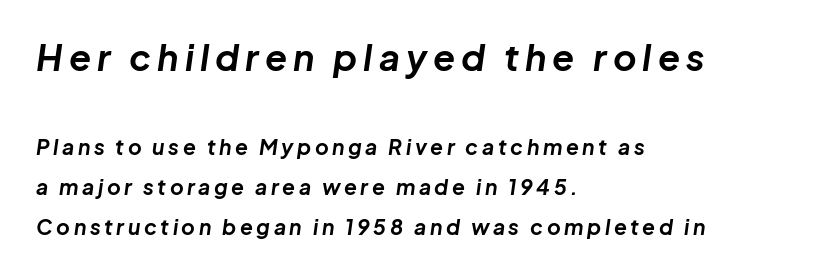
{"italic": "yes", "lean": "right", "slant_degrees": 8, "bold": "yes", "weight": "bold", "width": "normal", "stroke_contrast": "low", "x_height": "medium", "monospaced": "no", "underline": "no", "align": "left", "line_spacing": "loose", "line_spacing_ratio": 1.91, "larger_block": "first", "size_ratio": 1.71, "glyph_px": 36}
